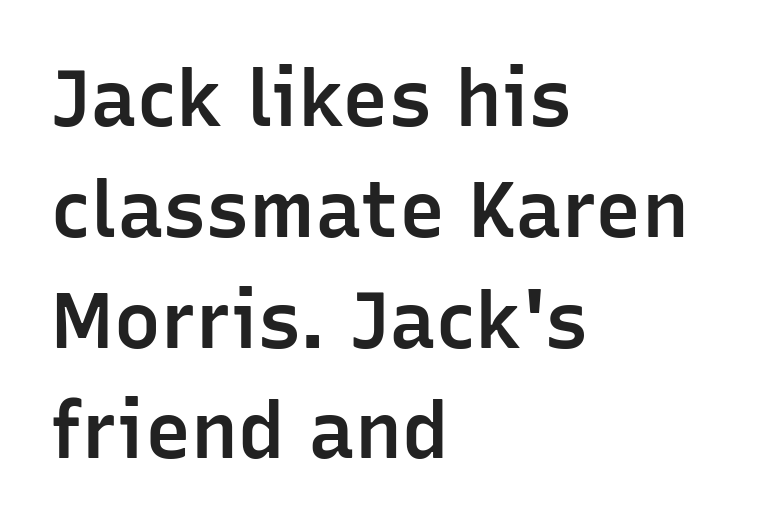
Q: Is the text bold? A: Semi-bold.
Q: Is the text italic (slanted)? A: No, it is upright.
Q: Is the typeface a serif or a sans-serif typeface? A: Sans-serif.
Q: Is the text underlined? A: No.
Q: How is the paragraph aligned? A: Left-aligned.
Q: Is the spacing between letters normal or unusually wide? A: Normal.
Q: Is the spacing between lines tight, normal or loose? A: Normal.
Q: Width (condensed, normal, or wide)? A: Normal.
Q: Stroke contrast? A: Low.
Q: x-height? A: Medium.
Q: Monospaced? A: No.
